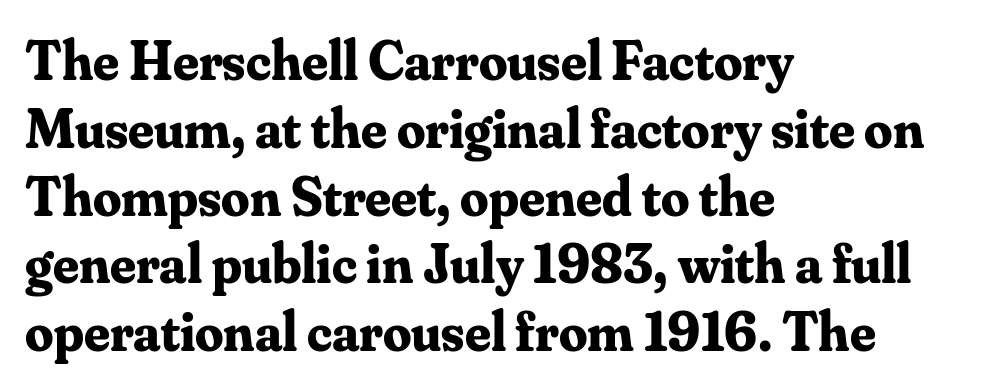
Q: Is the text bold? A: Yes.
Q: Is the text italic (slanted)? A: No, it is upright.
Q: Is the typeface a serif or a sans-serif typeface? A: Serif.
Q: Is the text underlined? A: No.
Q: How is the paragraph aligned? A: Left-aligned.
Q: Is the spacing between letters normal or unusually wide? A: Normal.
Q: Width (condensed, normal, or wide)? A: Normal.
Q: Stroke contrast? A: Medium.
Q: x-height? A: Small.
Q: Monospaced? A: No.
